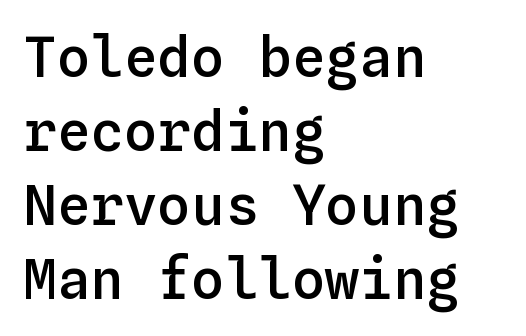
The image shows 56 px semibold type, upright, monospaced; set left-aligned, normal line spacing (1.32x), normal letter spacing, not underlined; low stroke contrast and a medium x-height.
